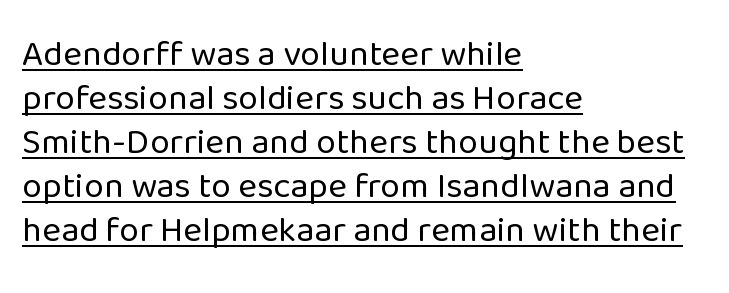
Layout note: lines flush left. Think standard paragraph weight, or any step lighter than that. Observe the ordinary spacing: letters are neighbours, not strangers. Do the letters lean? They stand straight.
